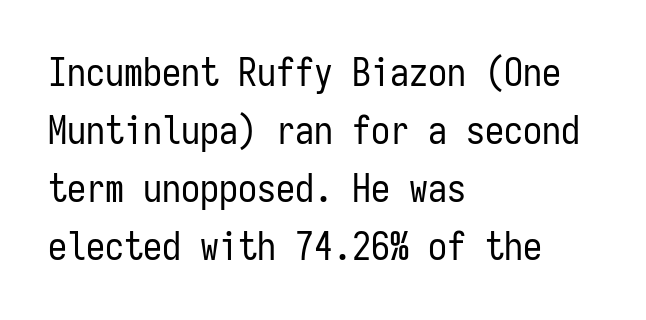
Q: Is the text bold? A: No.
Q: Is the text italic (slanted)? A: No, it is upright.
Q: Is the typeface a serif or a sans-serif typeface? A: Sans-serif.
Q: Is the text underlined? A: No.
Q: How is the paragraph aligned? A: Left-aligned.
Q: Is the spacing between letters normal or unusually wide? A: Normal.
Q: Is the spacing between lines tight, normal or loose? A: Normal.
Q: Width (condensed, normal, or wide)? A: Condensed.
Q: Stroke contrast? A: Low.
Q: x-height? A: Medium.
Q: Monospaced? A: Yes.
